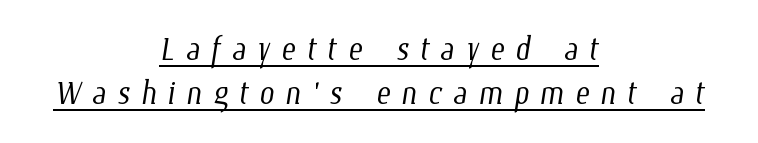
{"bold": "no", "weight": "light", "width": "condensed", "stroke_contrast": "low", "x_height": "medium", "monospaced": "no", "underline": "yes", "align": "center", "line_spacing": "tight", "line_spacing_ratio": 1.03, "letter_spacing": "wide", "letter_spacing_em": 0.25, "glyph_px": 43}
